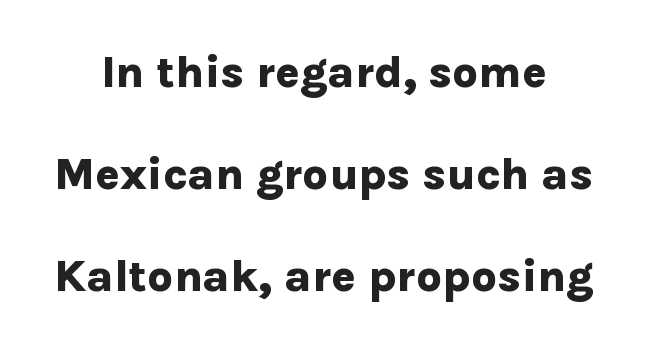
Q: Is the text bold? A: Yes.
Q: Is the text italic (slanted)? A: No, it is upright.
Q: Is the typeface a serif or a sans-serif typeface? A: Sans-serif.
Q: Is the text underlined? A: No.
Q: Is the spacing between letters normal or unusually wide? A: Normal.
Q: Is the spacing between lines tight, normal or loose? A: Loose.
Q: Width (condensed, normal, or wide)? A: Normal.
Q: Stroke contrast? A: Low.
Q: x-height? A: Medium.
Q: Monospaced? A: No.
